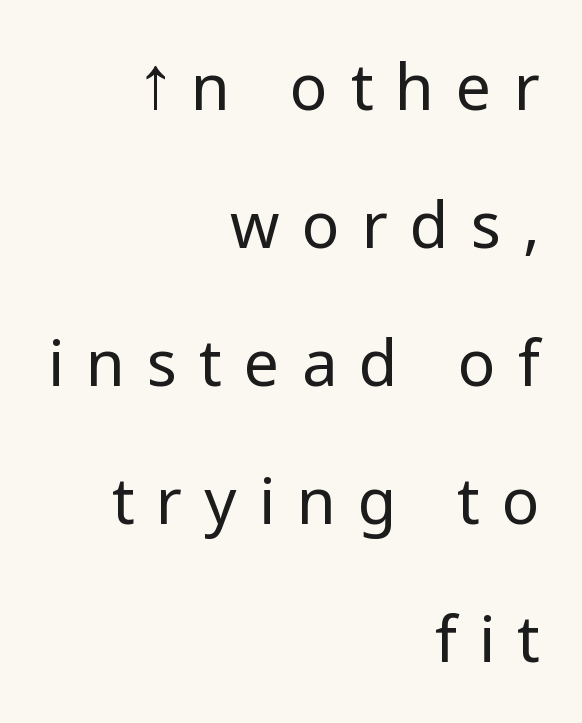
The image shows 63 px regular-weight sans-serif type, upright; set right-aligned, loose line spacing (2.19x), unusually wide letter spacing (+0.35 em), not underlined; low stroke contrast and a medium x-height.
